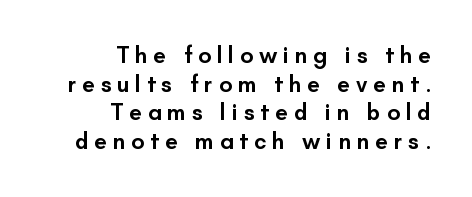
Q: Is the text bold? A: Semi-bold.
Q: Is the text italic (slanted)? A: No, it is upright.
Q: Is the text underlined? A: No.
Q: How is the paragraph aligned? A: Right-aligned.
Q: Is the spacing between letters normal or unusually wide? A: Unusually wide.
Q: Is the spacing between lines tight, normal or loose? A: Normal.
